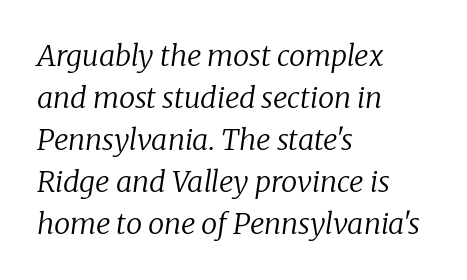
{"serif": "yes", "italic": "yes", "lean": "right", "slant_degrees": 8, "bold": "no", "weight": "regular", "width": "normal", "stroke_contrast": "low", "x_height": "medium", "monospaced": "no", "underline": "no", "align": "left", "line_spacing": "normal", "line_spacing_ratio": 1.45, "letter_spacing": "normal", "letter_spacing_em": 0.0, "glyph_px": 29}
